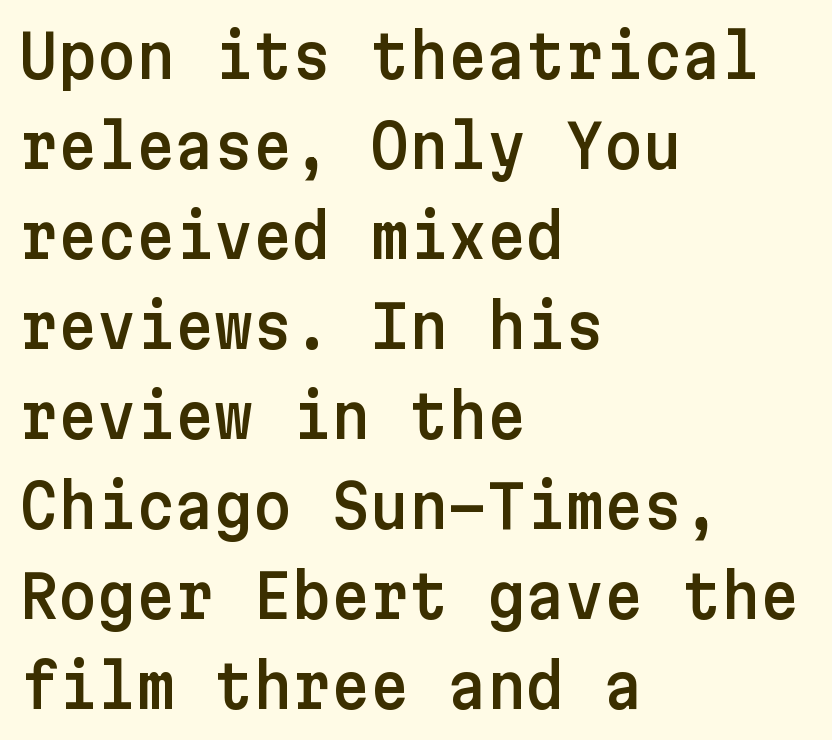
Q: Is the text italic (slanted)? A: No, it is upright.
Q: Is the typeface a serif or a sans-serif typeface? A: Sans-serif.
Q: Is the text underlined? A: No.
Q: How is the paragraph aligned? A: Left-aligned.
Q: Is the spacing between letters normal or unusually wide? A: Normal.
Q: Is the spacing between lines tight, normal or loose? A: Normal.
Q: Width (condensed, normal, or wide)? A: Normal.
Q: Stroke contrast? A: Low.
Q: x-height? A: Medium.
